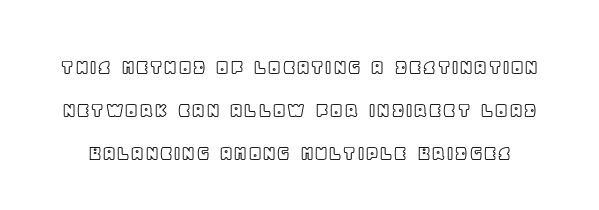
Each row of text sits above clean, open space. A typesetter would mark this as roman, not italic. Students, note that the glyphs here touch the page at normal intervals.
